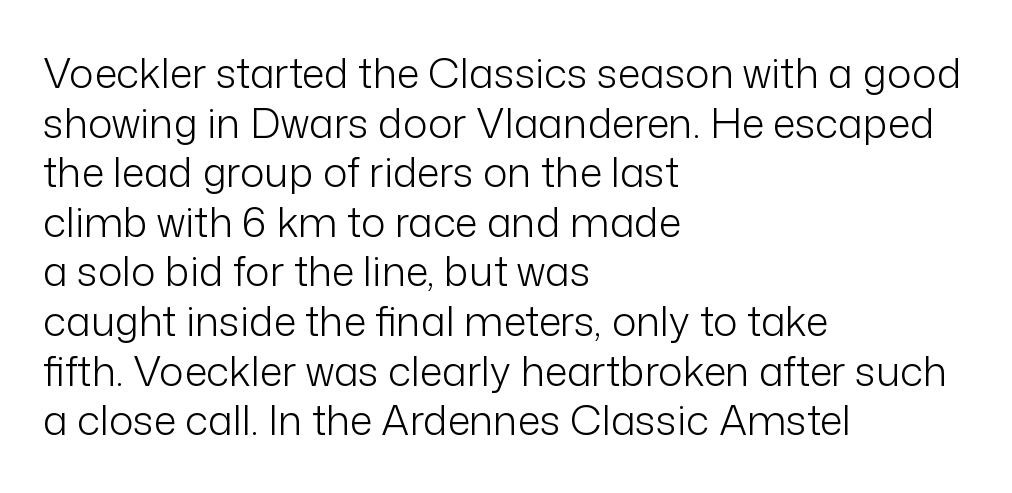
The image shows 41 px light sans-serif type, upright; set left-aligned, line spacing 1.21x, normal letter spacing, not underlined; low stroke contrast and a medium x-height.
